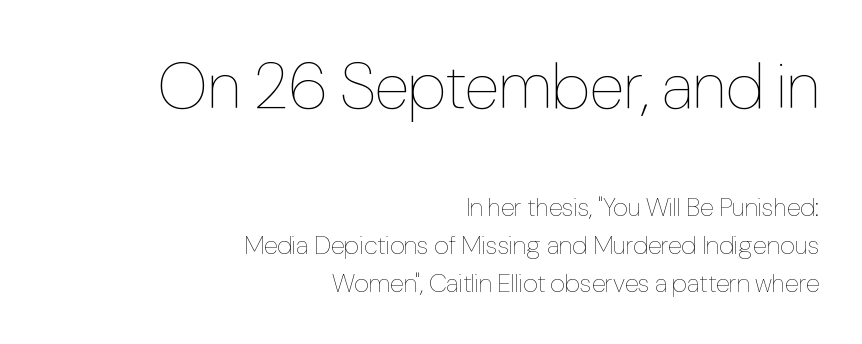
A roman cut, with each character standing at attention. The rendering shrinks the type as you move from the upper chunk to the lower. Successive baselines arrive at the customary interval. The passage shown is not bold in any degree. Check the space under the baseline: it is left empty.
